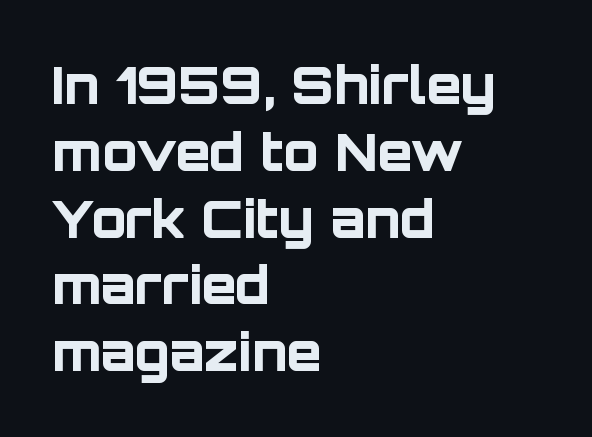
{"serif": "no", "italic": "no", "bold": "yes", "weight": "bold", "width": "normal", "stroke_contrast": "low", "x_height": "large", "monospaced": "no", "underline": "no", "align": "left", "line_spacing": "normal", "line_spacing_ratio": 1.31, "letter_spacing": "normal", "letter_spacing_em": 0.0, "glyph_px": 51}
